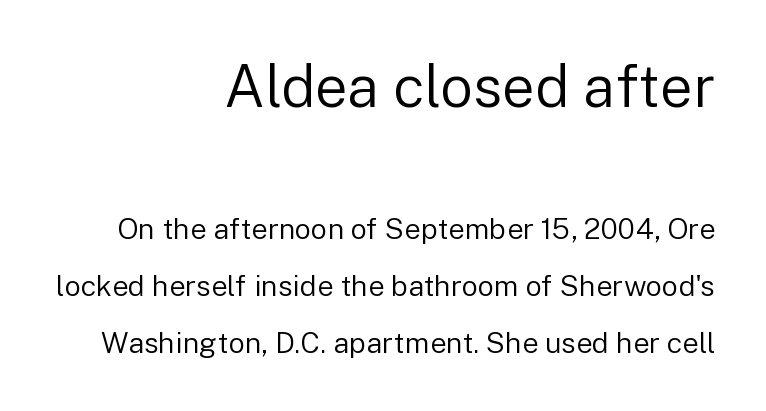
{"serif": "no", "italic": "no", "bold": "no", "weight": "regular", "width": "normal", "stroke_contrast": "low", "x_height": "medium", "monospaced": "no", "underline": "no", "align": "right", "line_spacing": "loose", "line_spacing_ratio": 1.96, "letter_spacing": "normal", "letter_spacing_em": 0.0, "larger_block": "first", "size_ratio": 2.0, "glyph_px": 58}
